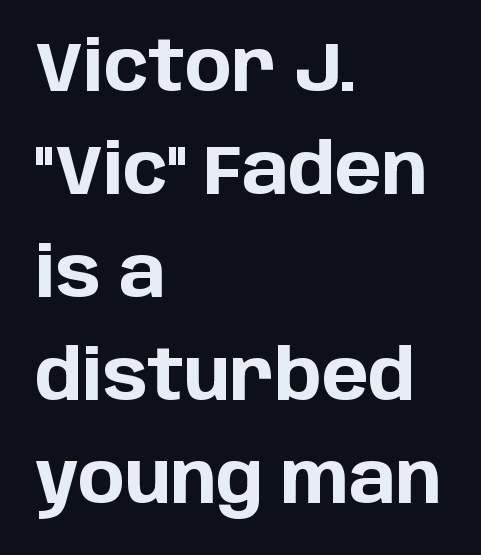
{"serif": "no", "italic": "no", "bold": "yes", "weight": "bold", "width": "normal", "stroke_contrast": "low", "x_height": "large", "monospaced": "no", "underline": "no", "align": "left", "line_spacing": "normal", "line_spacing_ratio": 1.47, "letter_spacing": "normal", "letter_spacing_em": 0.0, "glyph_px": 70}
